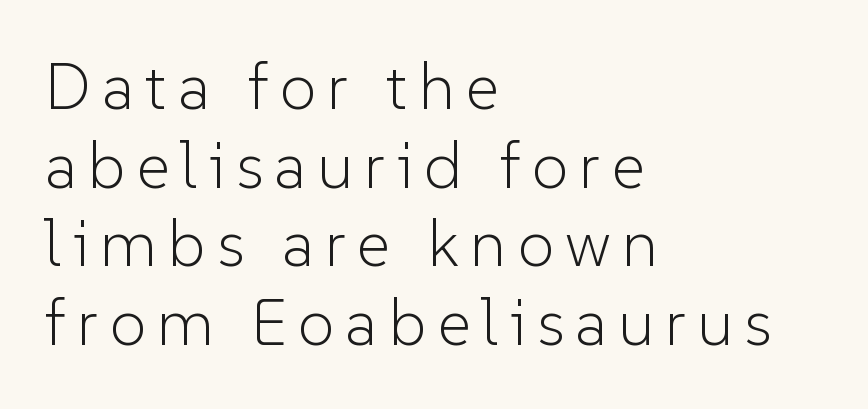
The image shows 65 px light sans-serif type, upright; set left-aligned, line spacing 1.21x, not underlined; low stroke contrast and a medium x-height.
